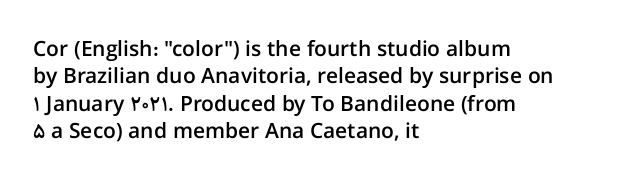
Line beginnings align vertically; line endings do not. Weight: semibold (demi). Tracking here is standard; glyphs follow each other at the usual distance. If you drew a line through each stem, it would be perfectly vertical. Has an underline been added? It has not.
